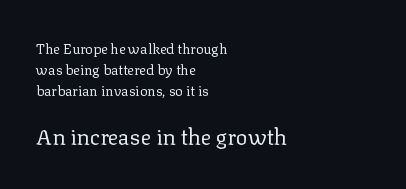
Q: Is the text bold? A: No.
Q: Is the text italic (slanted)? A: No, it is upright.
Q: Is the text underlined? A: No.
Q: How is the paragraph aligned? A: Left-aligned.
Q: Is the spacing between letters normal or unusually wide? A: Normal.
Q: Is the spacing between lines tight, normal or loose? A: Normal.
Q: Which block of text is set in a larger size, the first (top) or the second (bottom)? A: The second (bottom) one.
